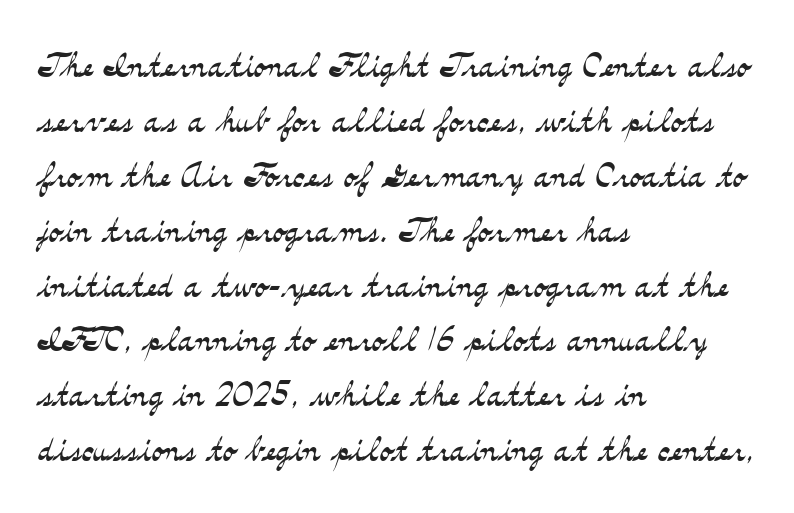
Q: Is the text bold? A: No.
Q: Is the text italic (slanted)? A: Yes.
Q: Is the typeface a serif or a sans-serif typeface? A: Serif.
Q: Is the text underlined? A: No.
Q: How is the paragraph aligned? A: Left-aligned.
Q: Is the spacing between letters normal or unusually wide? A: Normal.
Q: Width (condensed, normal, or wide)? A: Wide.
Q: Stroke contrast? A: Medium.
Q: x-height? A: Small.
Q: Monospaced? A: No.
